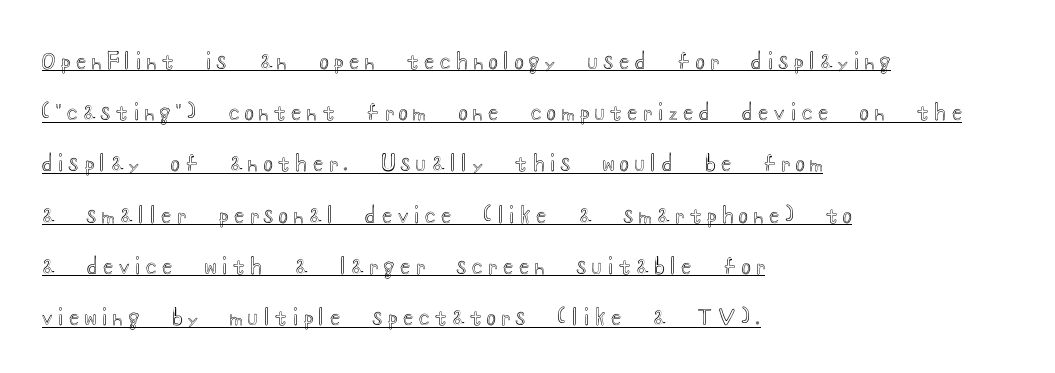
The image shows 21 px text type, upright; set left-aligned, loose line spacing (2.44x), unusually wide letter spacing (+0.28 em), underlined.
